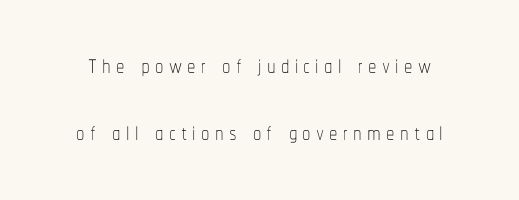
{"italic": "no", "bold": "no", "weight": "thin", "width": "condensed", "stroke_contrast": "low", "x_height": "medium", "monospaced": "no", "underline": "no", "align": "center", "line_spacing": "loose", "line_spacing_ratio": 1.98, "glyph_px": 34}
